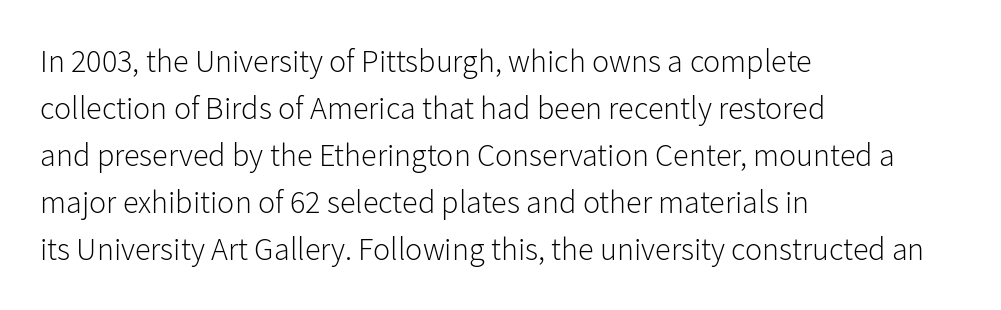
Q: Is the text bold? A: No.
Q: Is the text italic (slanted)? A: No, it is upright.
Q: Is the typeface a serif or a sans-serif typeface? A: Sans-serif.
Q: Is the text underlined? A: No.
Q: How is the paragraph aligned? A: Left-aligned.
Q: Is the spacing between letters normal or unusually wide? A: Normal.
Q: Is the spacing between lines tight, normal or loose? A: Normal.
Q: Width (condensed, normal, or wide)? A: Normal.
Q: Stroke contrast? A: Low.
Q: x-height? A: Medium.
Q: Monospaced? A: No.
